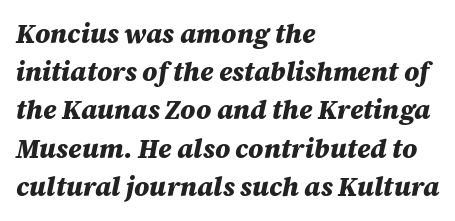
Words float on clear page, feet unadorned. If you drew a ruler down the left edge, every line would touch it. The tracking reads as untouched default to a designer's eye. Leading matches the norm, producing a regular column. The rendering uses a bold face; every stroke is thick and dark. The axis of the letterforms is tilted away from vertical.
